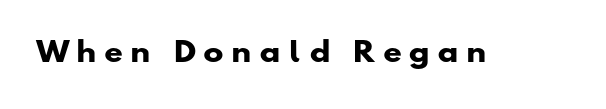
The image shows 27 px bold type; set unusually wide letter spacing (+0.32 em), not underlined.
